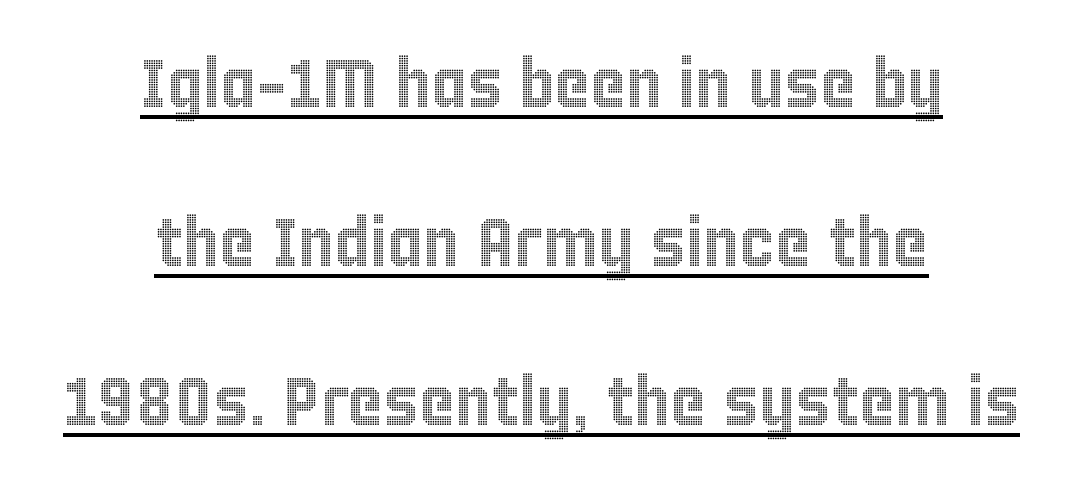
{"italic": "no", "width": "condensed", "x_height": "large", "monospaced": "no", "underline": "yes", "align": "center", "line_spacing": "loose", "line_spacing_ratio": 2.34, "letter_spacing": "normal", "letter_spacing_em": 0.0, "glyph_px": 68}
